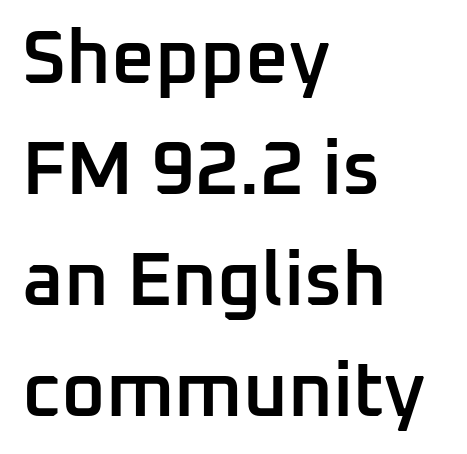
A bare baseline throughout the passage. The lines in this sample share a left origin and differ only in where they stop. Set as a demibold, roughly 600 on the weight scale. No italicization has been applied; the sample stays upright.
